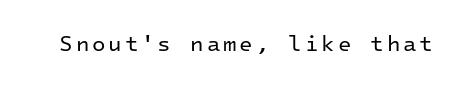
{"italic": "no", "bold": "no", "underline": "no", "glyph_px": 22}
